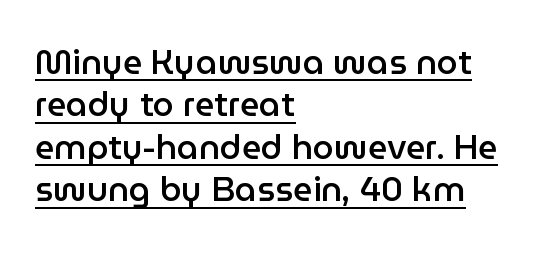
These lines keep a tight, regular rhythm from letter to letter. One glance says typical: line gaps are just what's usual. The rendered words wear a rule along their underside. The characters display no serif detailing; their extremities are plain.
